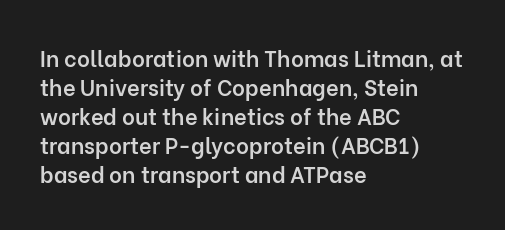
If you drew a ruler down the left edge, every line would touch it. The specimen reads as upright at a glance. The rendering uses a moderate line-height, typical for paragraphs. Has an underline been added? It has not. The line texture is even and compact thanks to regular tracking. Summary of weight: moderately heavy, a semibold.
